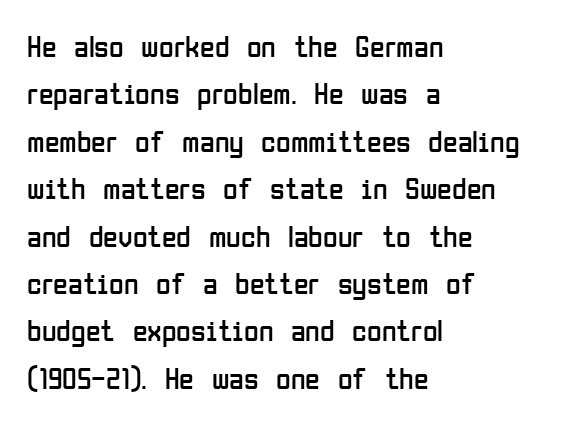
The weight would be labelled regular, book, light, or lighter still. The letters advance in unequal steps, a hallmark of proportional type. Notice how the passage keeps a crisp vertical edge on the left only. Normally led — the rows are evenly, conventionally spaced.
